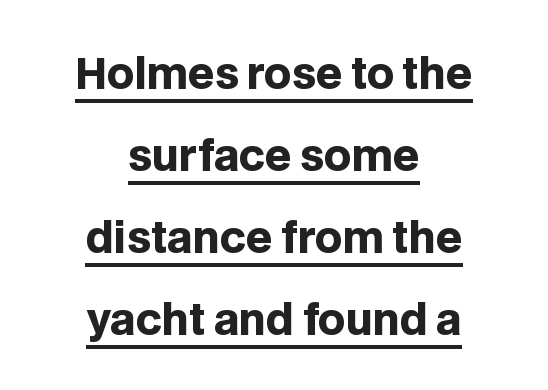
A typesetter would call this zero additional tracking. The letters are bold, with thick, heavy strokes. Beneath each row of characters lies a ruled line. The lettering holds an erect, upright posture throughout. Spacing verdict: proportional, widths tailored to each character.
